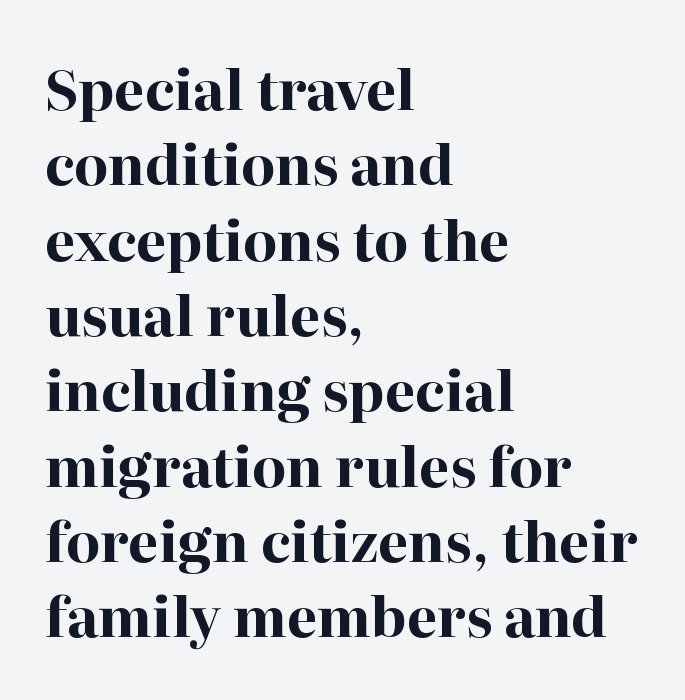
Q: Is the text bold? A: Yes.
Q: Is the text italic (slanted)? A: No, it is upright.
Q: Is the typeface a serif or a sans-serif typeface? A: Serif.
Q: Is the text underlined? A: No.
Q: How is the paragraph aligned? A: Left-aligned.
Q: Is the spacing between letters normal or unusually wide? A: Normal.
Q: Is the spacing between lines tight, normal or loose? A: Normal.
Q: Width (condensed, normal, or wide)? A: Normal.
Q: Stroke contrast? A: High.
Q: x-height? A: Medium.
Q: Monospaced? A: No.
